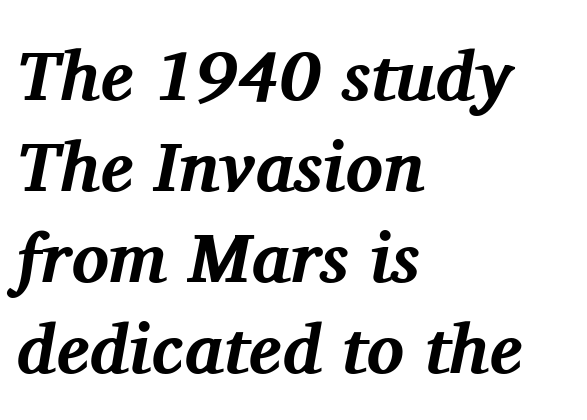
Vertical spacing — default. Serif or sans? Serif — the stroke terminals have little feet. The sample has been set heavy, in full bold. This rendering uses left alignment, leaving the right contour irregular. In terms of posture, this sample is oblique. The gap between lines stays unmarked.
